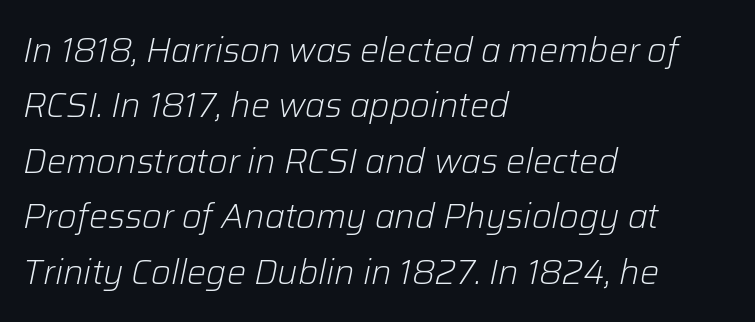
Italic: yes, the glyphs are oblique. Each new line begins a customary step beneath the previous one. This rendering features lettering with no underline. Spacing verdict: proportional, widths tailored to each character.
